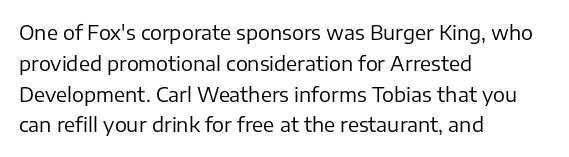
The image shows 20 px text type, upright; set left-aligned, normal line spacing (1.54x), normal letter spacing, not underlined.
